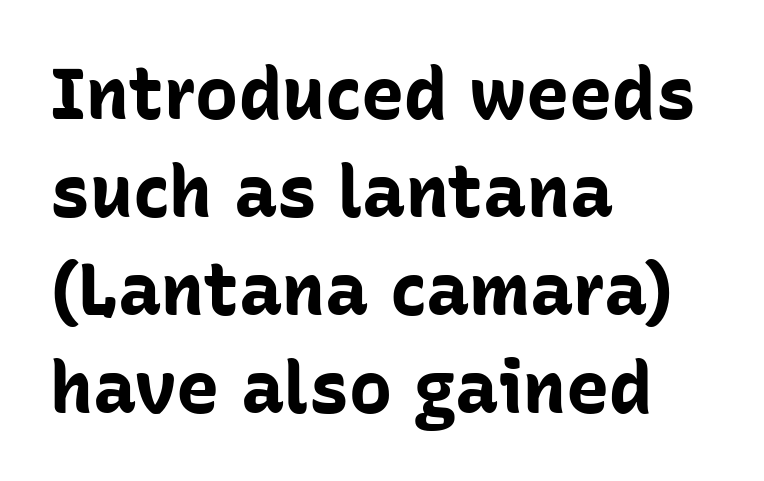
The rendering shows plain stroke endings on the letterforms — a sans-serif design. Line beginnings align vertically; line endings do not. Tracking here is standard; glyphs follow each other at the usual distance. The face used here is proportionally spaced, like ordinary book or web type. No word sits above an underline.
